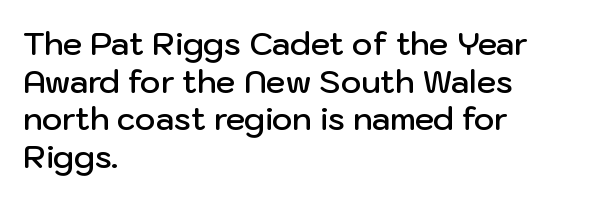
The image shows 31 px semibold sans-serif type, upright; set left-aligned, line spacing 1.21x, normal letter spacing, not underlined; low stroke contrast and a medium x-height.
